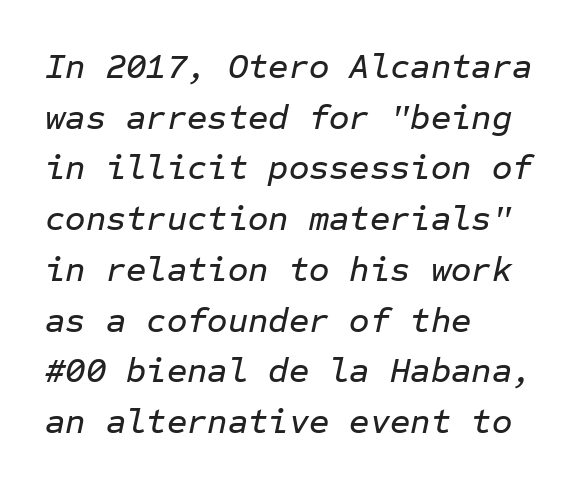
If you measured baseline to baseline, you'd find a middling distance. Horizontally, the lines are justified to the leading edge only. This is oblique type, the kind used for emphasis or titles. The tracking reads as untouched default to a designer's eye. Anything drawn beneath the words? Only blank space. Is this a fixed-width face? Yes — each glyph sits in an identical cell.
